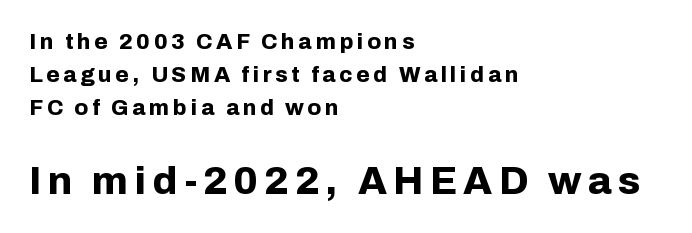
The image shows 39 px bold sans-serif type, upright; set left-aligned, normal line spacing (1.5x), not underlined; the second (bottom) block is 1.77x larger; low stroke contrast and a medium x-height.
